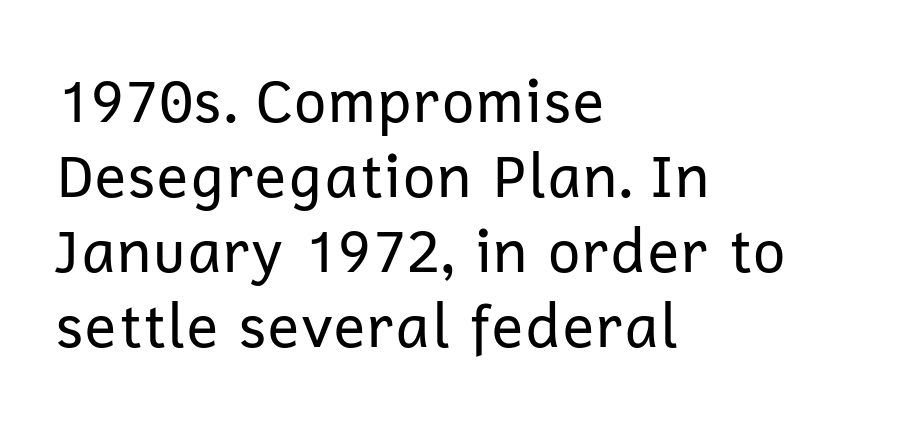
Q: Is the text bold? A: No.
Q: Is the text italic (slanted)? A: No, it is upright.
Q: Is the typeface a serif or a sans-serif typeface? A: Sans-serif.
Q: Is the text underlined? A: No.
Q: How is the paragraph aligned? A: Left-aligned.
Q: Is the spacing between letters normal or unusually wide? A: Normal.
Q: Is the spacing between lines tight, normal or loose? A: Normal.
Q: Width (condensed, normal, or wide)? A: Normal.
Q: Stroke contrast? A: Low.
Q: x-height? A: Medium.
Q: Monospaced? A: No.
